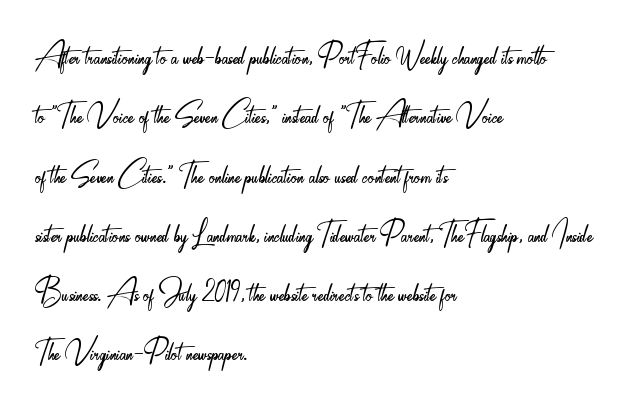
Think standard paragraph weight, or any step lighter than that. Serifs: no, the terminals of the letterforms are clean. You could not count columns in this text — the font is proportionally spaced.
